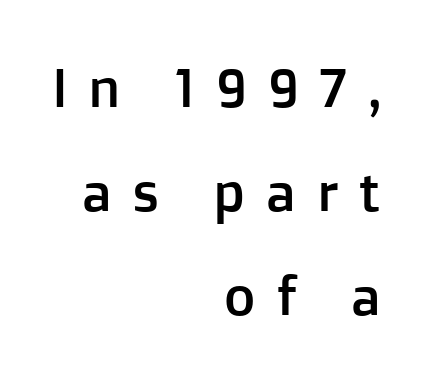
{"serif": "no", "italic": "no", "width": "normal", "stroke_contrast": "low", "x_height": "medium", "monospaced": "no", "underline": "no", "align": "right", "line_spacing": "loose", "line_spacing_ratio": 1.93, "letter_spacing": "wide", "letter_spacing_em": 0.37, "glyph_px": 54}
